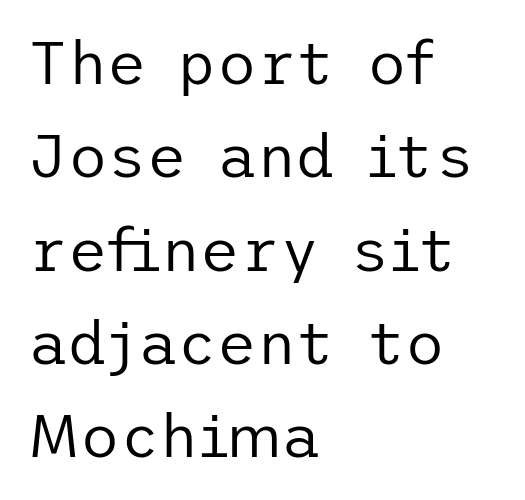
The characters display no serif detailing; their extremities are plain. Glance below the letters and you will spot only blank space. Stems here are at most as thick as an everyday book face. The ragged edge is on the right, which tells us the setting is flush left.
